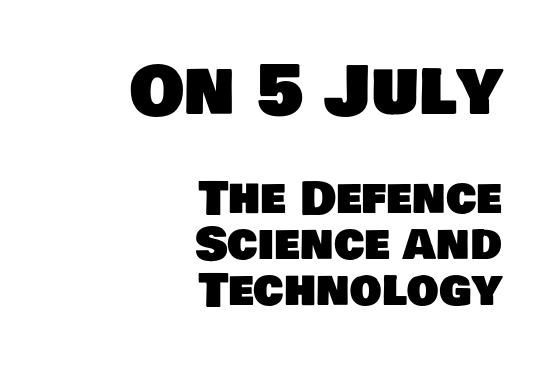
{"serif": "no", "width": "normal", "stroke_contrast": "low", "x_height": "large", "monospaced": "no", "underline": "no", "align": "right", "line_spacing": "tight", "line_spacing_ratio": 1.02, "letter_spacing": "normal", "letter_spacing_em": 0.0, "larger_block": "first", "size_ratio": 1.51, "glyph_px": 68}
